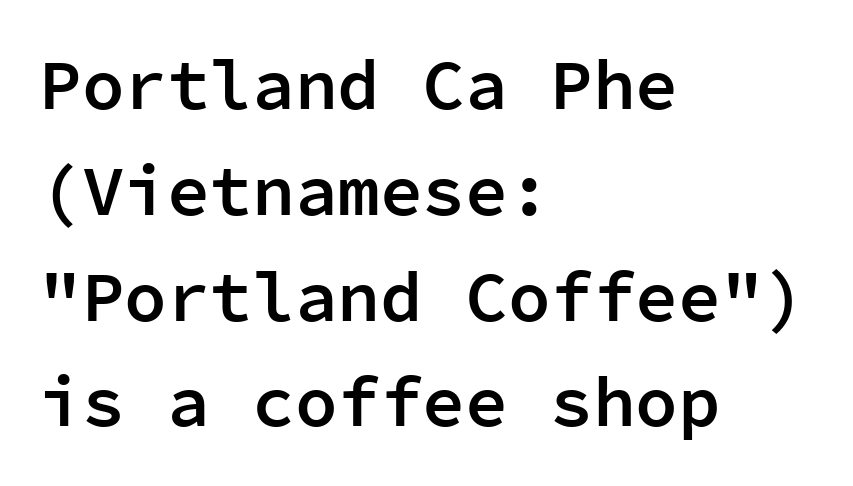
The image shows 71 px semibold sans-serif type, upright, monospaced; set left-aligned, normal line spacing (1.49x), normal letter spacing, not underlined; low stroke contrast and a medium x-height.
